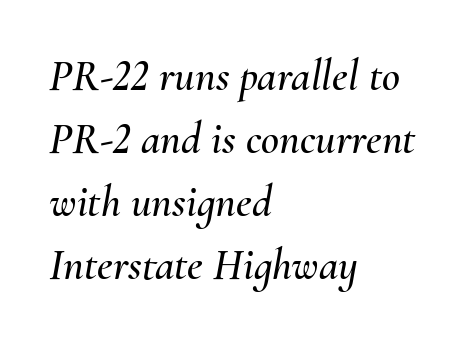
The image shows 44 px text type, italic (leaning right); set left-aligned, normal line spacing (1.43x), normal letter spacing, not underlined; medium stroke contrast and a small x-height.
